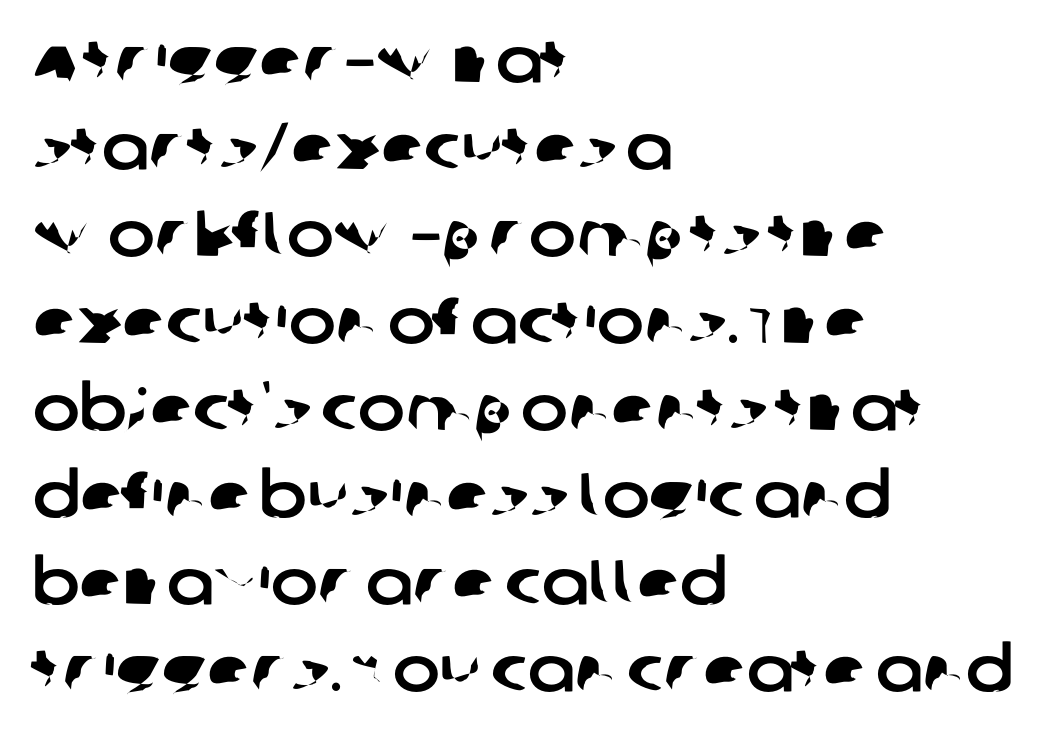
{"serif": "no", "width": "normal", "stroke_contrast": "low", "x_height": "large", "monospaced": "no", "underline": "no", "align": "left", "line_spacing": "normal", "line_spacing_ratio": 1.38, "letter_spacing": "normal", "letter_spacing_em": 0.0, "glyph_px": 63}
